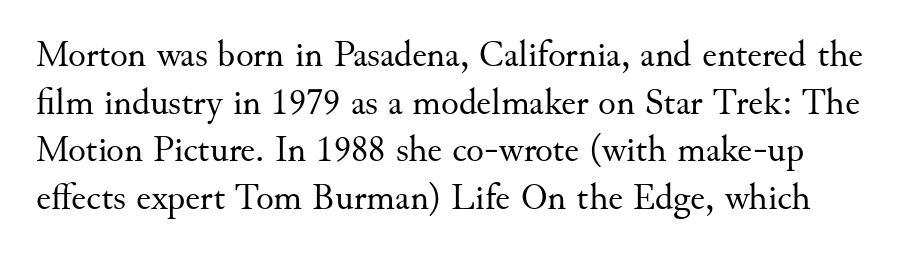
Q: Is the text bold? A: No.
Q: Is the text italic (slanted)? A: No, it is upright.
Q: Is the typeface a serif or a sans-serif typeface? A: Serif.
Q: Is the text underlined? A: No.
Q: Is the spacing between letters normal or unusually wide? A: Normal.
Q: Is the spacing between lines tight, normal or loose? A: Normal.
Q: Width (condensed, normal, or wide)? A: Normal.
Q: Stroke contrast? A: Medium.
Q: x-height? A: Small.
Q: Monospaced? A: No.
